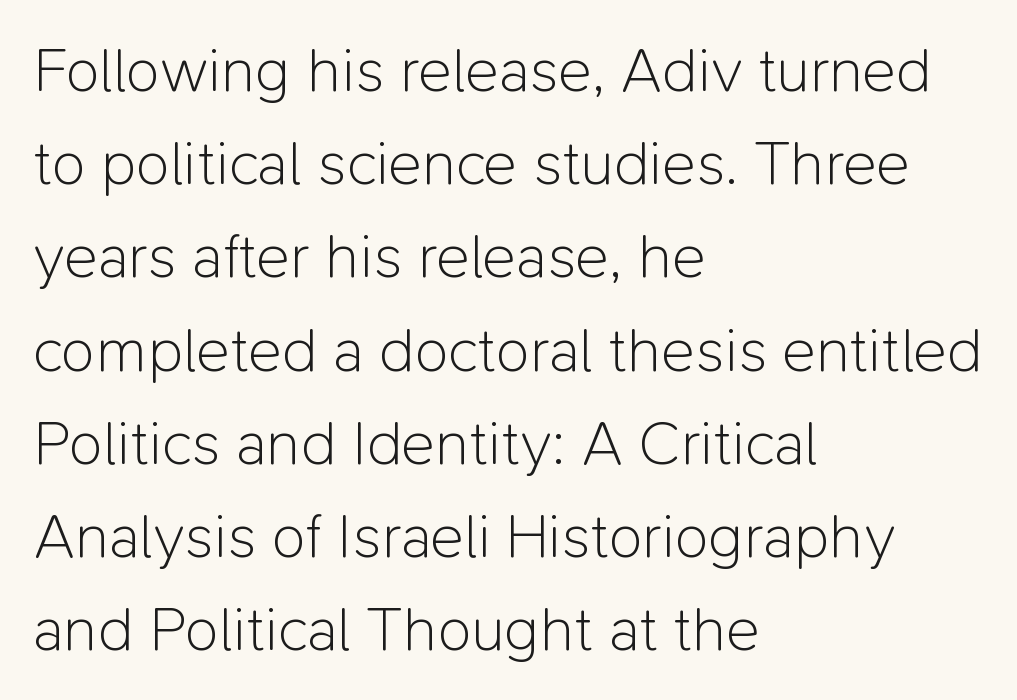
The image shows 63 px light sans-serif type, upright; set left-aligned, normal line spacing (1.48x), normal letter spacing, not underlined; low stroke contrast and a medium x-height.
